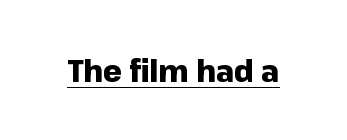
{"serif": "no", "italic": "no", "bold": "yes", "weight": "heavy", "width": "normal", "stroke_contrast": "low", "x_height": "medium", "monospaced": "no", "underline": "yes", "letter_spacing": "normal", "letter_spacing_em": 0.0, "glyph_px": 30}
